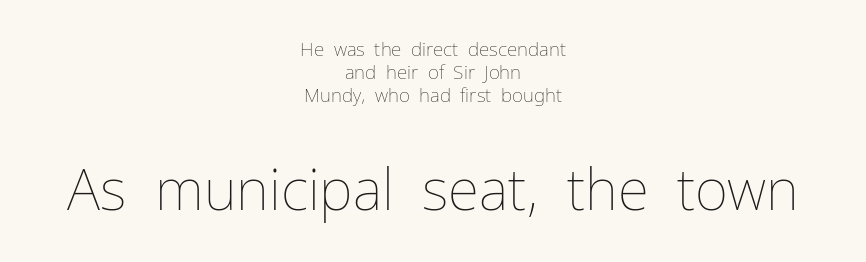
The image shows 57 px thin type, upright; set centered, line spacing 1.2x, normal letter spacing, not underlined; the second (bottom) block is 3.0x larger; low stroke contrast and a medium x-height.
